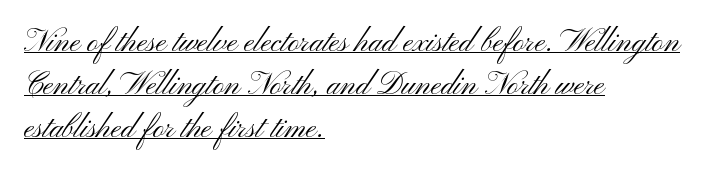
Each word holds together tightly as a unit, with standard inter-letter gaps. Reading down the column, the eye jumps a familiar distance to each next line. This sample has the flowing, uneven cadence of proportional lettering. The typeface has the unassuming heft of standard copy or less. The glyphs in this specimen are sans serif.
